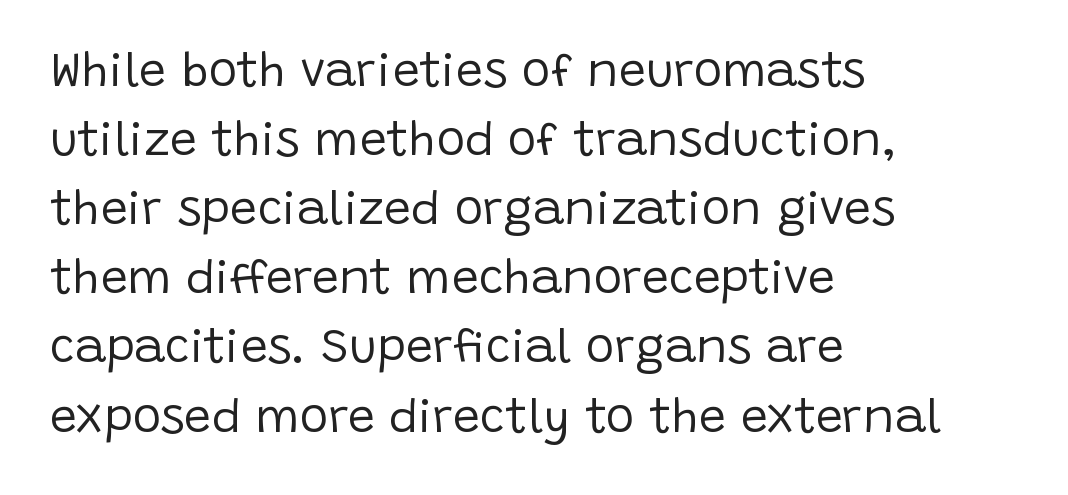
Characters remain perfectly vertical along every line. The paragraph shown leans on its left margin. Clear beneath every line of the passage. The block of text has a typical density, with ordinary space between rows. A typesetter would call this zero additional tracking. Note the varied advance widths — an 'i' is clearly narrower than an 'm'.
